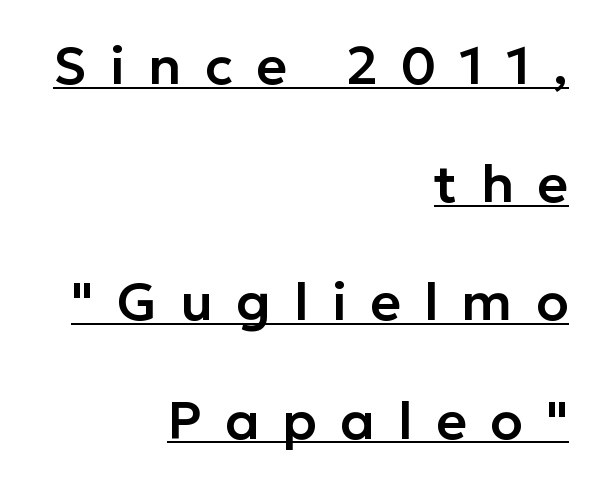
{"serif": "no", "italic": "no", "width": "normal", "stroke_contrast": "low", "x_height": "medium", "monospaced": "no", "underline": "yes", "align": "right", "line_spacing": "loose", "line_spacing_ratio": 2.23, "letter_spacing": "wide", "letter_spacing_em": 0.44, "glyph_px": 53}
